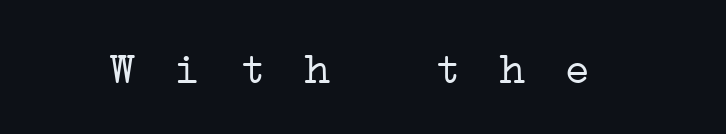
The image shows 44 px light, wide serif type, monospaced; set unusually wide letter spacing (+0.27 em), not underlined; low stroke contrast and a medium x-height.
